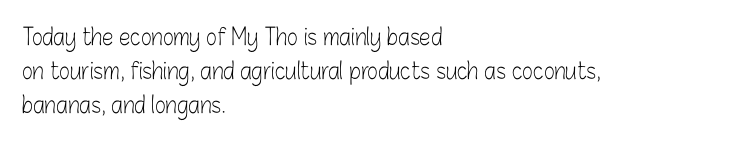
{"italic": "no", "bold": "no", "underline": "no", "align": "left", "line_spacing": "normal", "line_spacing_ratio": 1.48, "letter_spacing": "normal", "letter_spacing_em": 0.0, "glyph_px": 23}
